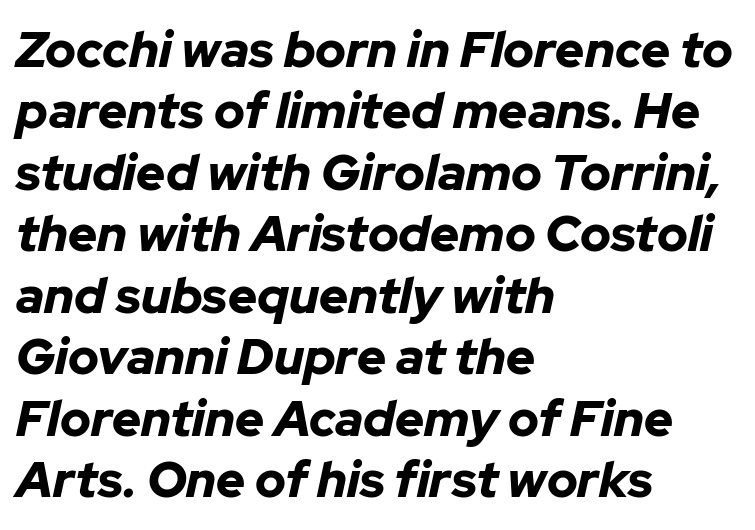
The image shows 50 px bold type, italic (leaning right); set left-aligned, line spacing 1.23x, normal letter spacing, not underlined; low stroke contrast and a medium x-height.
